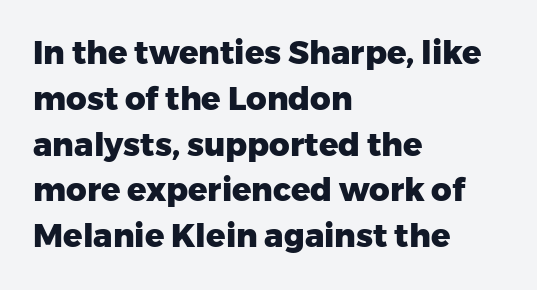
{"serif": "no", "italic": "no", "bold": "yes", "weight": "heavy", "width": "normal", "stroke_contrast": "low", "x_height": "medium", "monospaced": "no", "underline": "no", "align": "left", "line_spacing": "normal", "line_spacing_ratio": 1.43, "letter_spacing": "normal", "letter_spacing_em": 0.0, "glyph_px": 32}
